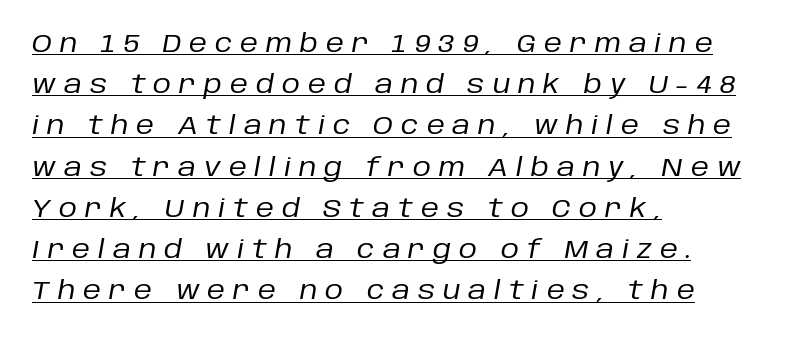
The image shows 25 px text type, italic (leaning right); set left-aligned, normal line spacing (1.65x), unusually wide letter spacing (+0.32 em), underlined.
